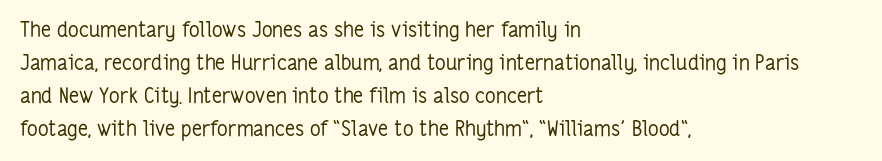
The image shows 21 px text type, upright; set left-aligned, normal line spacing (1.57x), normal letter spacing, not underlined.
